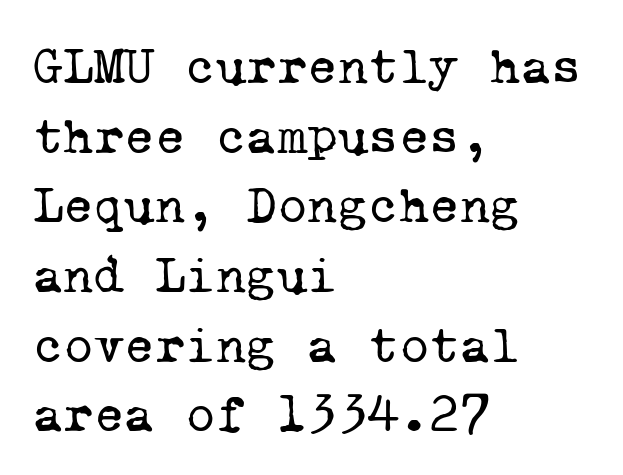
The image shows 52 px regular-weight serif type, monospaced; set left-aligned, normal line spacing (1.34x), normal letter spacing, not underlined; low stroke contrast and a medium x-height.
